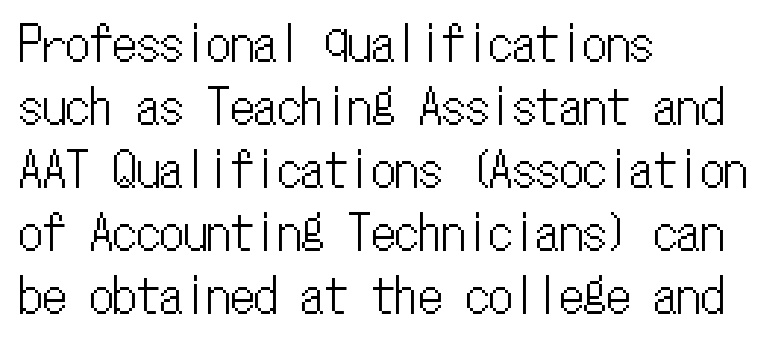
Q: Is the text italic (slanted)? A: No, it is upright.
Q: Is the text underlined? A: No.
Q: How is the paragraph aligned? A: Left-aligned.
Q: Is the spacing between letters normal or unusually wide? A: Normal.
Q: Is the spacing between lines tight, normal or loose? A: Normal.
Q: Width (condensed, normal, or wide)? A: Condensed.
Q: Stroke contrast? A: Low.
Q: x-height? A: Medium.
Q: Monospaced? A: Yes.
